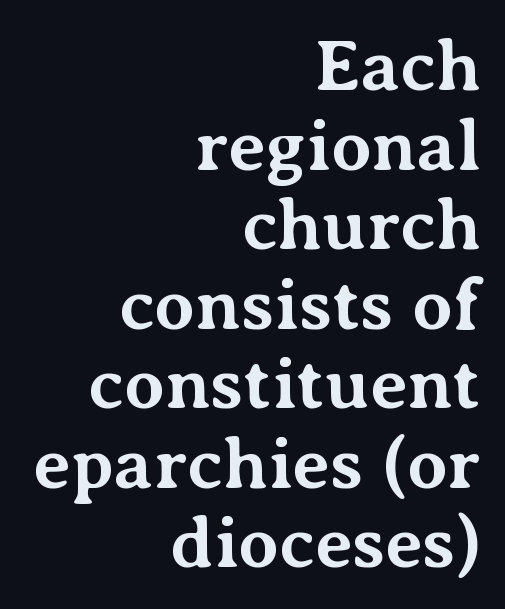
The image shows 73 px bold serif type, upright; set right-aligned, tight line spacing (1.09x), normal letter spacing, not underlined; medium stroke contrast and a medium x-height.
